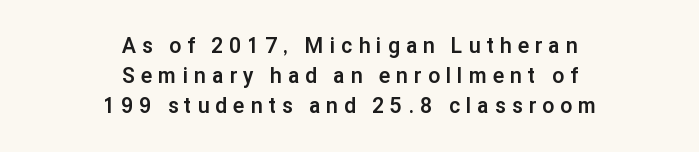
The image shows 21 px bold type, upright; set centered, normal line spacing (1.44x), unusually wide letter spacing (+0.3 em), not underlined.
